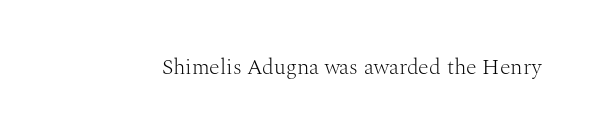
Q: Is the text bold? A: No.
Q: Is the text italic (slanted)? A: No, it is upright.
Q: Is the text underlined? A: No.
Q: Is the spacing between letters normal or unusually wide? A: Normal.
